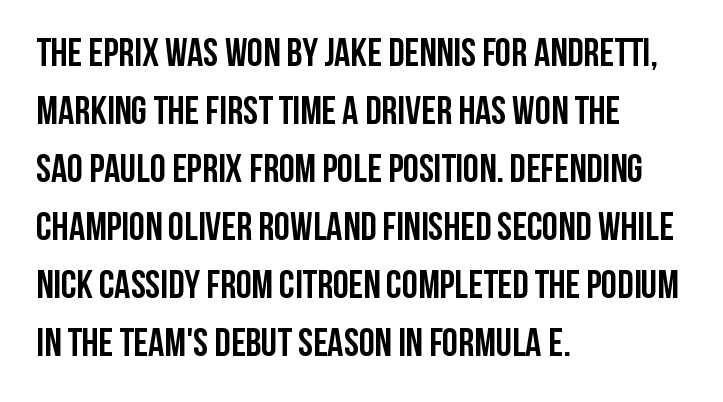
{"serif": "no", "italic": "no", "bold": "yes", "weight": "semibold", "width": "condensed", "stroke_contrast": "low", "x_height": "large", "monospaced": "no", "underline": "no", "align": "left", "line_spacing": "normal", "line_spacing_ratio": 1.45, "letter_spacing": "normal", "letter_spacing_em": 0.0, "glyph_px": 40}
